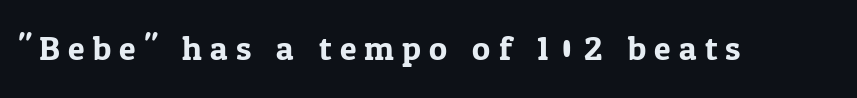
{"serif": "yes", "italic": "no", "width": "normal", "stroke_contrast": "low", "x_height": "medium", "monospaced": "no", "underline": "no", "letter_spacing": "wide", "letter_spacing_em": 0.24, "glyph_px": 34}
